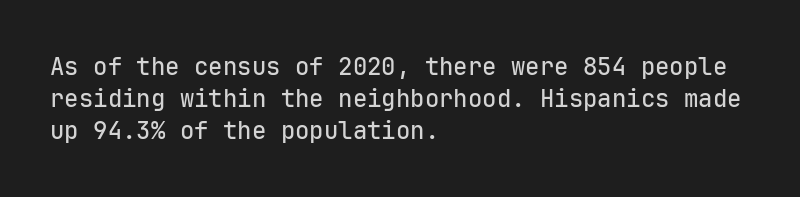
{"italic": "no", "underline": "no", "align": "left", "line_spacing": "normal", "line_spacing_ratio": 1.33, "letter_spacing": "normal", "letter_spacing_em": 0.0, "glyph_px": 24}
